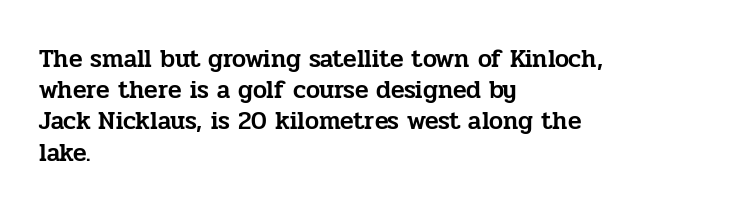
If you drew a line through each stem, it would be perfectly vertical. Leading: standard. The setting favours the left margin, as ordinary paragraphs usually do. Nobody touched the tracking dial on this one. Lines of text with bare space underneath.
